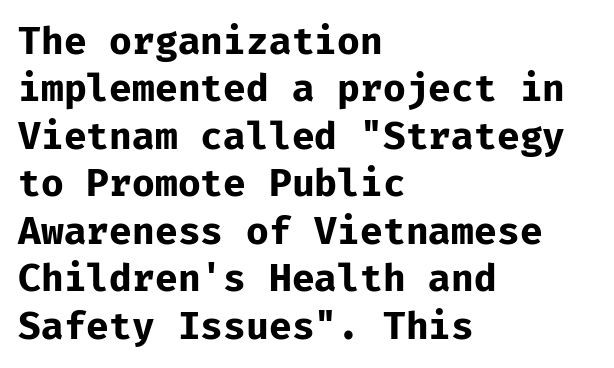
Q: Is the text bold? A: Yes.
Q: Is the text italic (slanted)? A: No, it is upright.
Q: Is the typeface a serif or a sans-serif typeface? A: Sans-serif.
Q: Is the text underlined? A: No.
Q: How is the paragraph aligned? A: Left-aligned.
Q: Is the spacing between letters normal or unusually wide? A: Normal.
Q: Is the spacing between lines tight, normal or loose? A: Normal.
Q: Width (condensed, normal, or wide)? A: Normal.
Q: Stroke contrast? A: Low.
Q: x-height? A: Medium.
Q: Monospaced? A: Yes.
